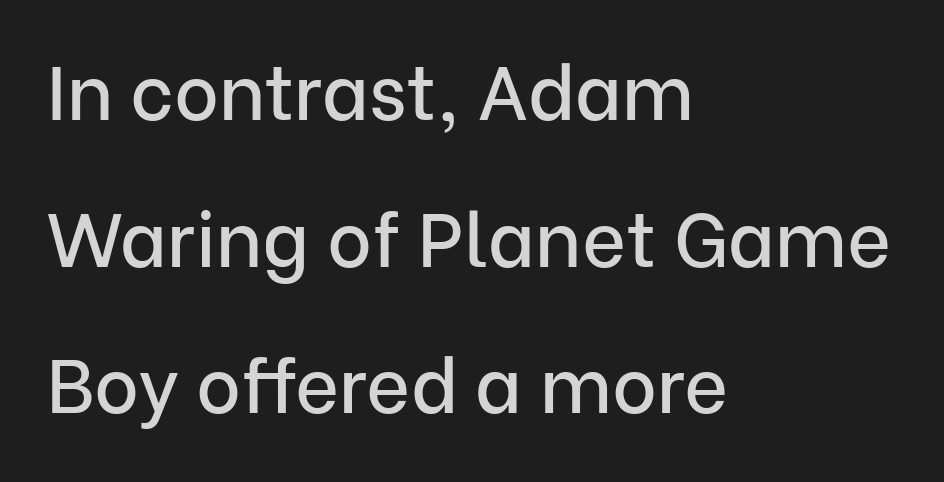
The string is rendered with underlining switched off. This sample uses an upright cut, with every glyph sitting square on the baseline. Short and long lines alike share a common starting point at left. Here the designer chose a conventional face with non-uniform glyph widths. The rendering shows plain stroke endings on the letterforms — a sans-serif design.
